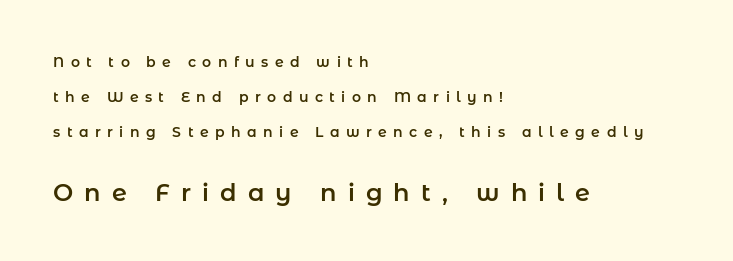
Q: Is the text italic (slanted)? A: No, it is upright.
Q: Is the text underlined? A: No.
Q: How is the paragraph aligned? A: Left-aligned.
Q: Is the spacing between letters normal or unusually wide? A: Unusually wide.
Q: Is the spacing between lines tight, normal or loose? A: Loose.
Q: Which block of text is set in a larger size, the first (top) or the second (bottom)? A: The second (bottom) one.
